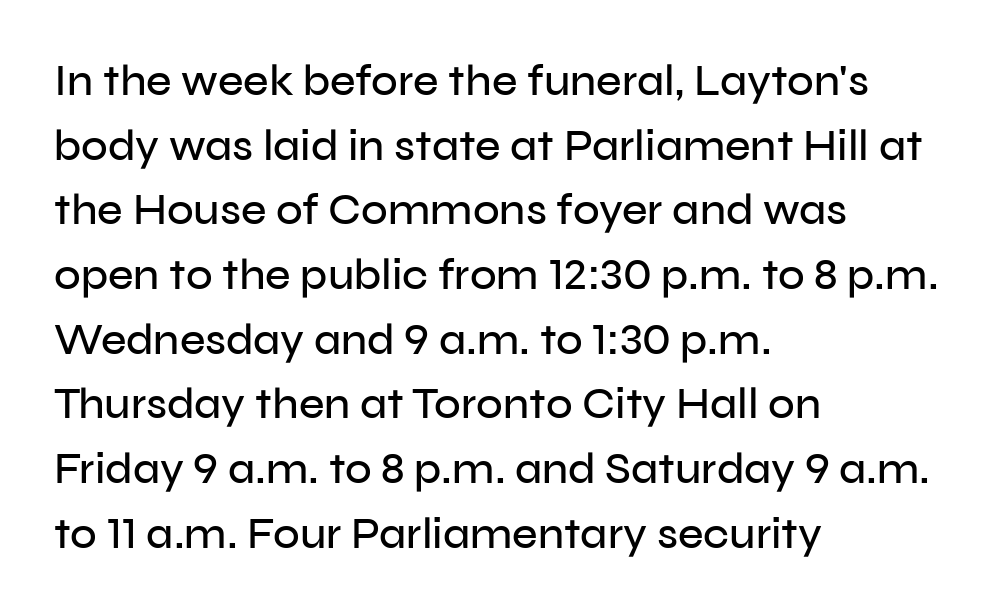
This sample has the flowing, uneven cadence of proportional lettering. Examine the stroke ends and you'll find no serifs. These lines are set flush left with a ragged right edge. A clean baseline with only descenders dipping below it. What stands out about the letter spacing? Nothing — it is the standard amount.
